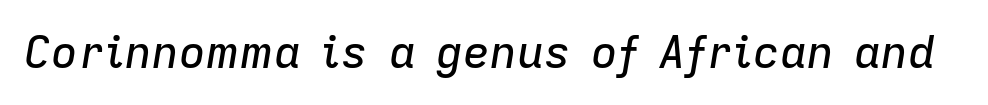
Q: Is the text italic (slanted)? A: Yes, it leans right by about 9 degrees.
Q: Is the text underlined? A: No.
Q: Is the spacing between letters normal or unusually wide? A: Normal.
Q: Width (condensed, normal, or wide)? A: Normal.
Q: Stroke contrast? A: Low.
Q: x-height? A: Medium.
Q: Monospaced? A: No.
